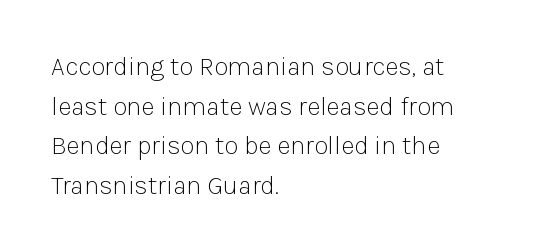
{"italic": "no", "bold": "no", "underline": "no", "align": "left", "line_spacing": "normal", "line_spacing_ratio": 1.52, "letter_spacing": "normal", "letter_spacing_em": 0.0, "glyph_px": 26}
